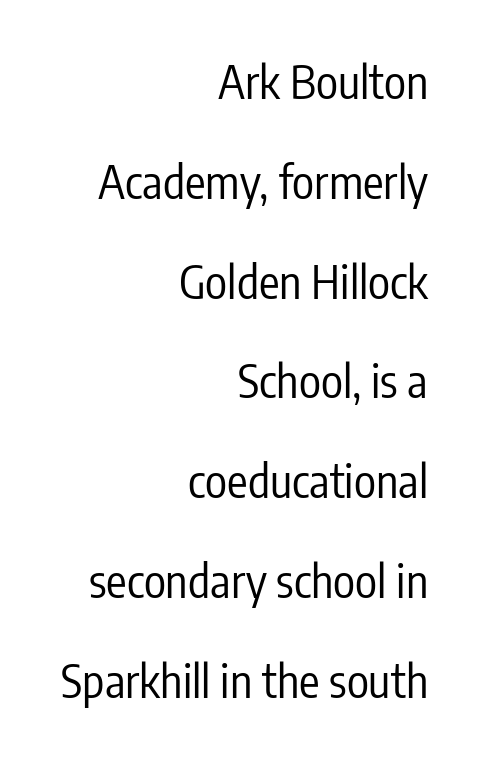
Q: Is the text bold? A: No.
Q: Is the text italic (slanted)? A: No, it is upright.
Q: Is the typeface a serif or a sans-serif typeface? A: Sans-serif.
Q: Is the text underlined? A: No.
Q: How is the paragraph aligned? A: Right-aligned.
Q: Is the spacing between letters normal or unusually wide? A: Normal.
Q: Is the spacing between lines tight, normal or loose? A: Loose.
Q: Width (condensed, normal, or wide)? A: Condensed.
Q: Stroke contrast? A: Low.
Q: x-height? A: Medium.
Q: Monospaced? A: No.
